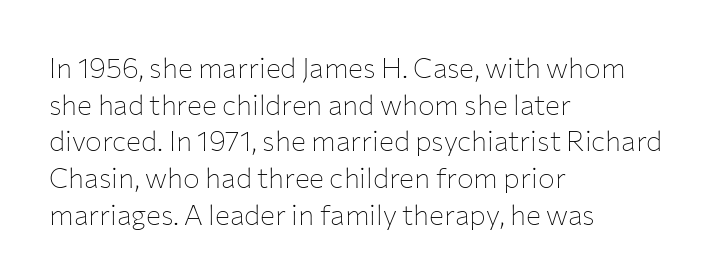
Q: Is the text bold? A: No.
Q: Is the text italic (slanted)? A: No, it is upright.
Q: Is the typeface a serif or a sans-serif typeface? A: Sans-serif.
Q: Is the text underlined? A: No.
Q: How is the paragraph aligned? A: Left-aligned.
Q: Is the spacing between letters normal or unusually wide? A: Normal.
Q: Is the spacing between lines tight, normal or loose? A: Normal.
Q: Width (condensed, normal, or wide)? A: Normal.
Q: Stroke contrast? A: Low.
Q: x-height? A: Medium.
Q: Monospaced? A: No.
